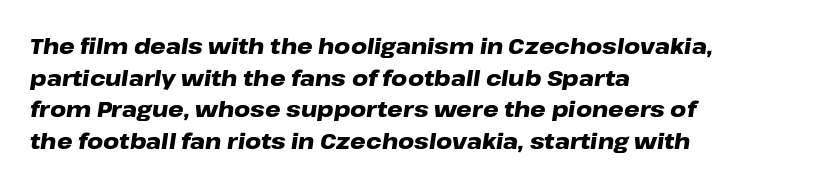
The image shows 22 px bold type, italic (leaning right); set left-aligned, normal line spacing (1.44x), normal letter spacing, not underlined.
